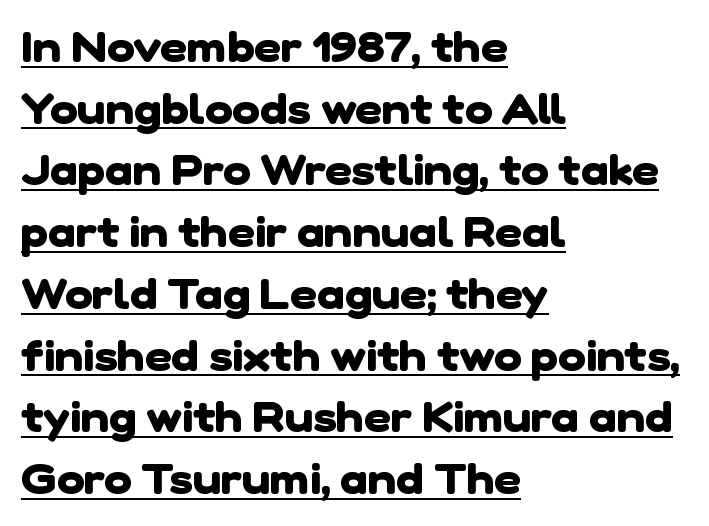
Each letter's strokes conclude bluntly, with no projecting serifs. Typeset ragged right — the left edge is the straight one. The passage shown has conventional tracking throughout. The face used here is proportionally spaced, like ordinary book or web type. Does the weight exceed regular? Yes, all the way to bold.
